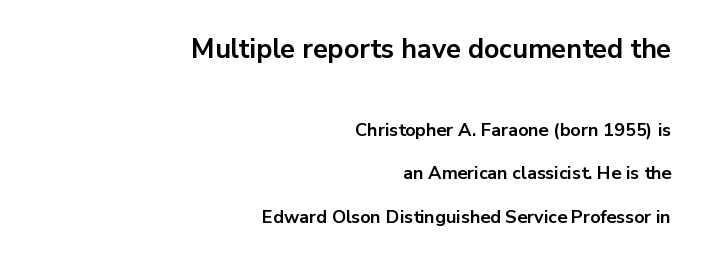
Posture: vertical. All the whitespace from short lines collects on the left. Typesetter's note: full bold, strokes at maximum text heaviness. The designer gave the opening block more size than the closing block.
